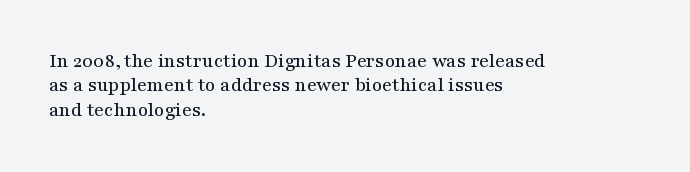
The image shows 20 px text type, upright; set left-aligned, line spacing 1.22x, normal letter spacing, not underlined.
